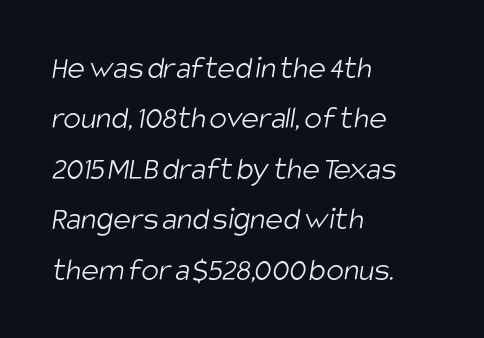
{"serif": "no", "bold": "no", "weight": "light", "width": "condensed", "stroke_contrast": "low", "x_height": "large", "monospaced": "no", "underline": "no", "align": "left", "line_spacing": "normal", "line_spacing_ratio": 1.53, "letter_spacing": "normal", "letter_spacing_em": 0.0, "glyph_px": 33}
